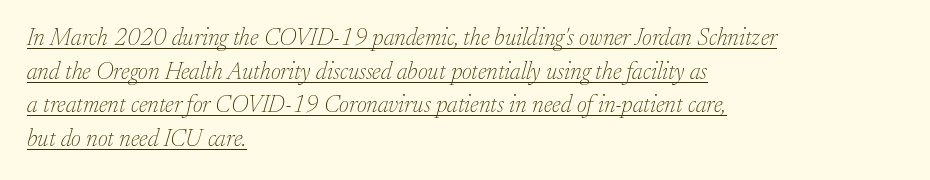
{"italic": "yes", "lean": "right", "slant_degrees": 17, "bold": "no", "underline": "yes", "align": "left", "line_spacing": "normal", "line_spacing_ratio": 1.4, "letter_spacing": "normal", "letter_spacing_em": 0.0, "glyph_px": 24}
